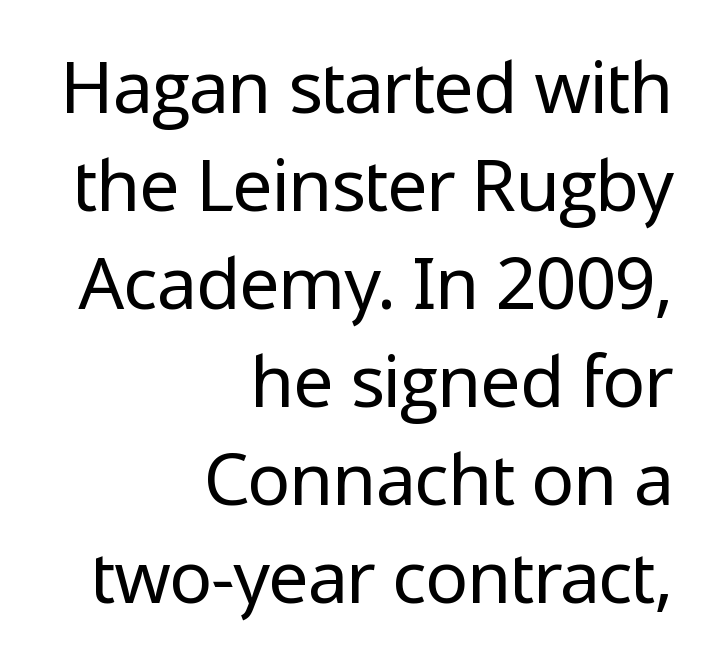
The image shows 72 px regular-weight sans-serif type, upright; set right-aligned, normal line spacing (1.36x), normal letter spacing, not underlined; low stroke contrast and a medium x-height.
